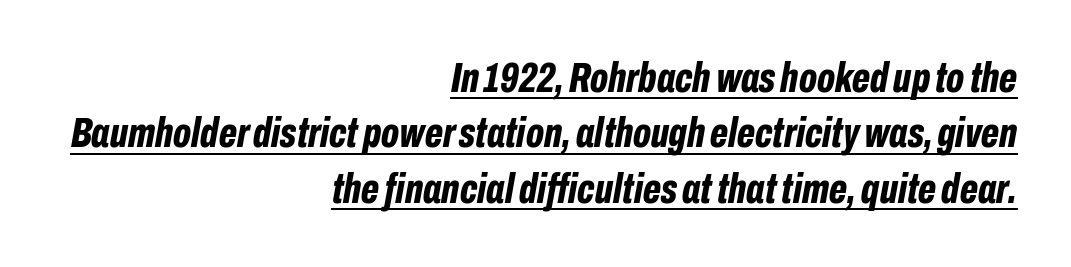
The image shows 43 px bold, condensed type, italic (leaning right); set right-aligned, normal line spacing (1.29x), normal letter spacing, underlined; low stroke contrast and a medium x-height.
